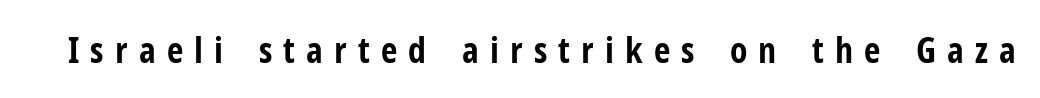
The rendering uses natural spacing where letterforms have individual widths. Typographic density is high because the face is bold. Characters follow at a spacing far wider than the type designer built in. Upright lettering throughout.
